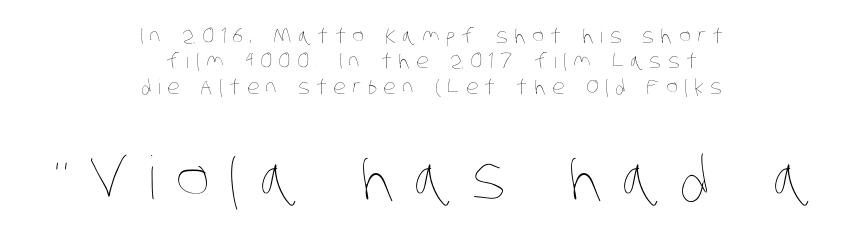
Q: Is the text bold? A: No.
Q: Is the text underlined? A: No.
Q: How is the paragraph aligned? A: Centered.
Q: Is the spacing between letters normal or unusually wide? A: Unusually wide.
Q: Is the spacing between lines tight, normal or loose? A: Normal.
Q: Which block of text is set in a larger size, the first (top) or the second (bottom)? A: The second (bottom) one.
Q: Width (condensed, normal, or wide)? A: Condensed.
Q: Stroke contrast? A: Low.
Q: x-height? A: Large.
Q: Monospaced? A: No.
